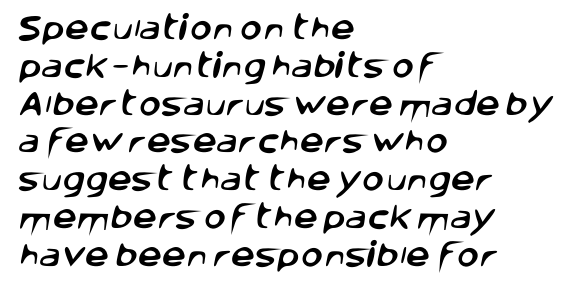
The image shows 27 px text type; set left-aligned, normal line spacing (1.4x), normal letter spacing, not underlined.
